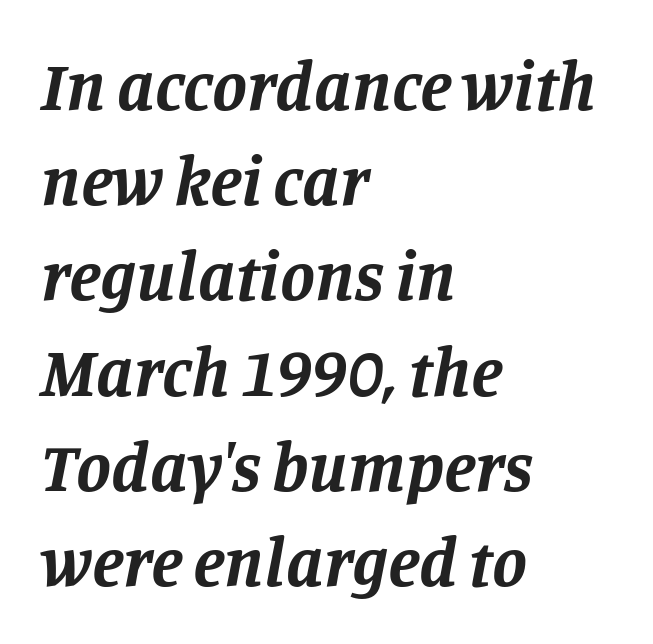
{"serif": "yes", "italic": "yes", "lean": "right", "slant_degrees": 11, "bold": "yes", "weight": "bold", "width": "normal", "stroke_contrast": "low", "x_height": "large", "monospaced": "no", "underline": "no", "align": "left", "line_spacing": "normal", "line_spacing_ratio": 1.36, "letter_spacing": "normal", "letter_spacing_em": 0.0, "glyph_px": 70}
